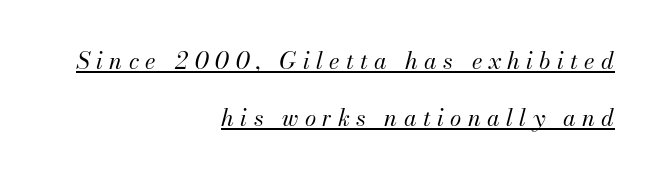
The image shows 23 px text type, italic (leaning right); set right-aligned, loose line spacing (2.47x), unusually wide letter spacing (+0.28 em), underlined.
